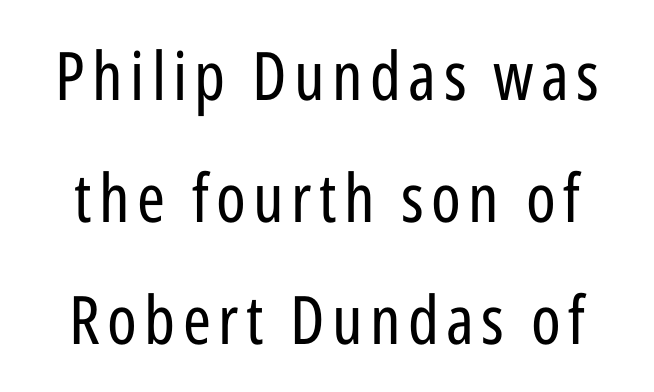
{"serif": "no", "italic": "no", "bold": "no", "weight": "regular", "width": "condensed", "stroke_contrast": "low", "x_height": "medium", "monospaced": "no", "underline": "no", "line_spacing_ratio": 1.82, "glyph_px": 67}
